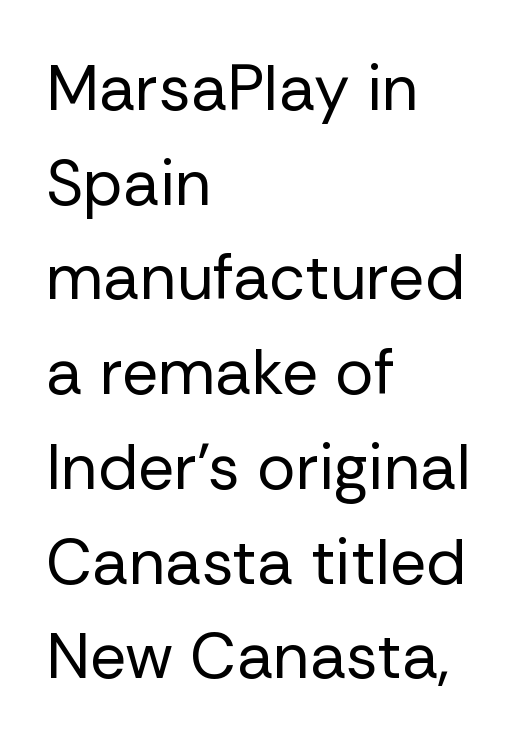
The characters are drawn with everyday or finer stroke widths. The axis of the letterforms is exactly vertical. The zone under the glyphs is completely vacant. A sans-serif font was chosen for this passage.
